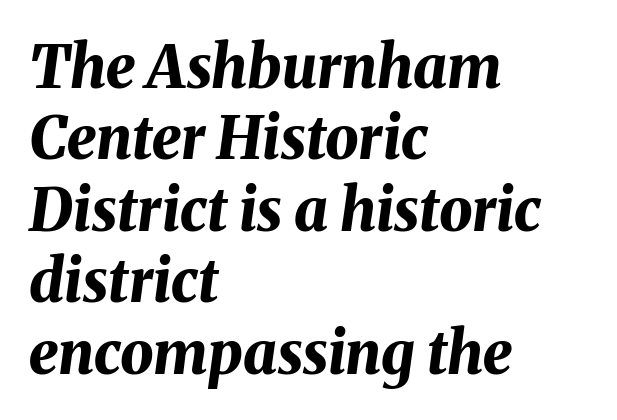
The image shows 59 px bold type, italic (leaning right); set left-aligned, line spacing 1.21x, normal letter spacing, not underlined; medium stroke contrast and a medium x-height.
